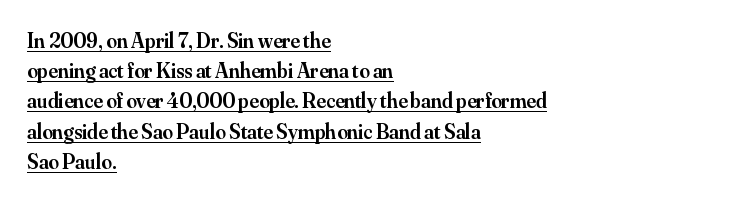
The designer left line spacing at the default. This is moderately heavy type, rendered in semibold. Quick note: not italic, upright. A baseline rule has been typeset under these characters. Caption: standard tracking, unaltered. Each line starts at the same left margin while the right side varies.
